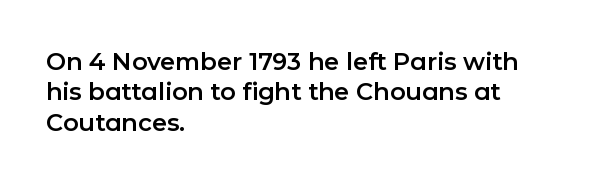
Q: Is the text italic (slanted)? A: No, it is upright.
Q: Is the text underlined? A: No.
Q: How is the paragraph aligned? A: Left-aligned.
Q: Is the spacing between letters normal or unusually wide? A: Normal.
Q: Is the spacing between lines tight, normal or loose? A: Normal.
